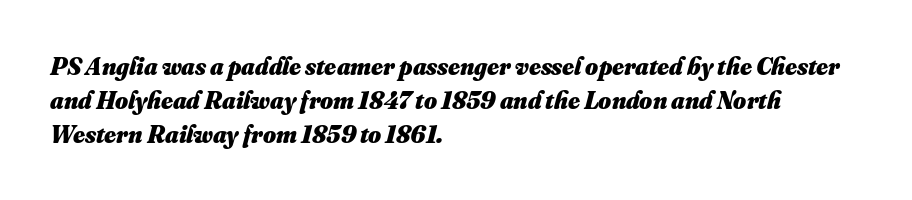
The image shows 25 px bold type; set left-aligned, normal line spacing (1.36x), normal letter spacing, not underlined.
